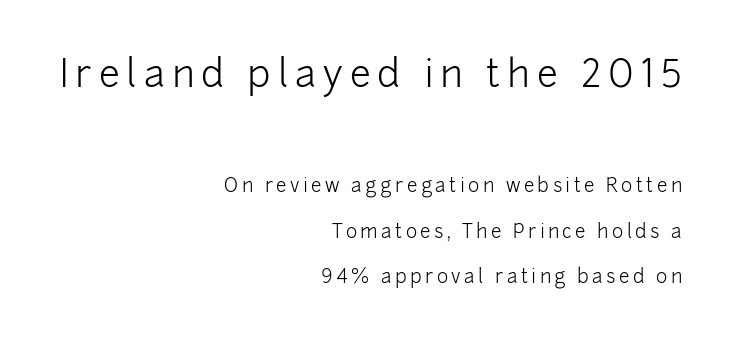
Compared with typical paragraphs, the rows here are farther apart. I'd call this a sans setting — the letters go barefoot. Top chunk: large. Bottom chunk: small. Unbolded letterforms with no extra heft. Descenders are the only things crossing below the line.
